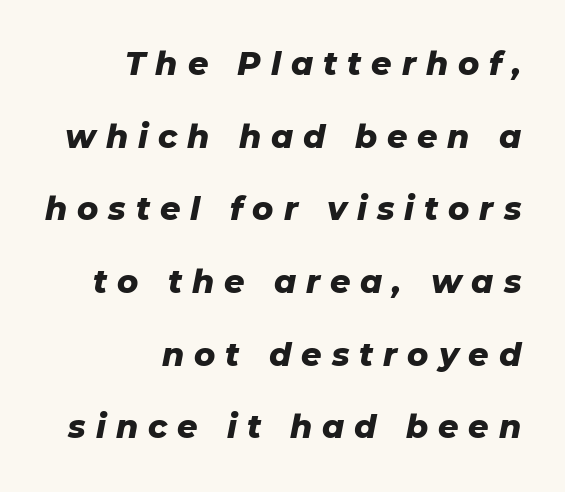
In CSS terms this would be text-align: right. In terms of leading, this rendering errs on the spacious side. Heavy, bold letterforms. The area under the type is left untouched.
